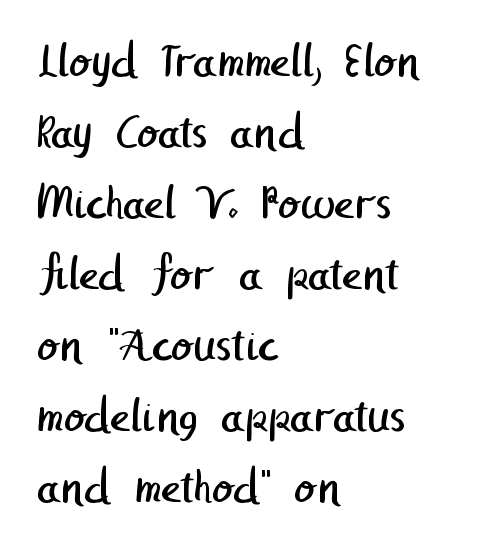
{"serif": "no", "bold": "no", "weight": "regular", "width": "normal", "stroke_contrast": "low", "x_height": "medium", "underline": "no", "align": "left", "line_spacing": "normal", "line_spacing_ratio": 1.45, "letter_spacing": "normal", "letter_spacing_em": 0.0, "glyph_px": 49}
